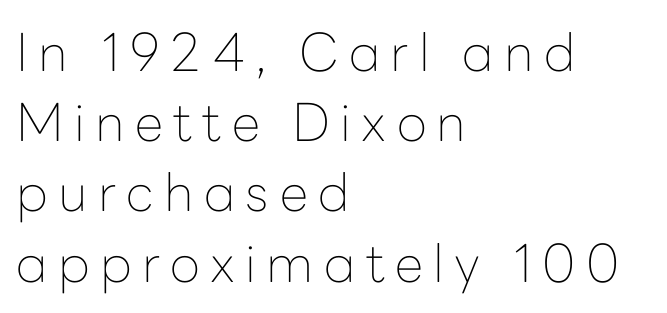
The image shows 52 px thin sans-serif type, upright; set left-aligned, normal line spacing (1.35x), unusually wide letter spacing (+0.2 em), not underlined; low stroke contrast and a medium x-height.
